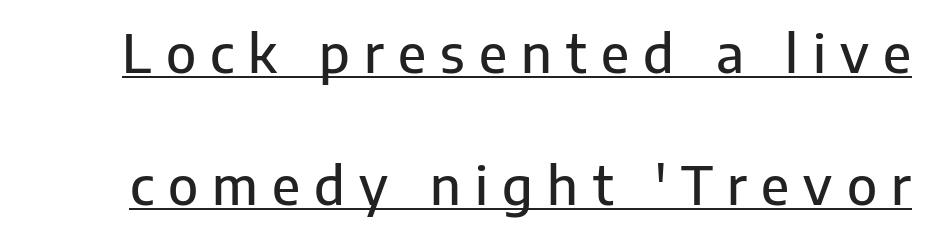
{"serif": "no", "italic": "no", "width": "normal", "stroke_contrast": "low", "x_height": "medium", "monospaced": "no", "underline": "yes", "line_spacing": "loose", "line_spacing_ratio": 2.49, "letter_spacing": "wide", "letter_spacing_em": 0.27, "glyph_px": 53}
